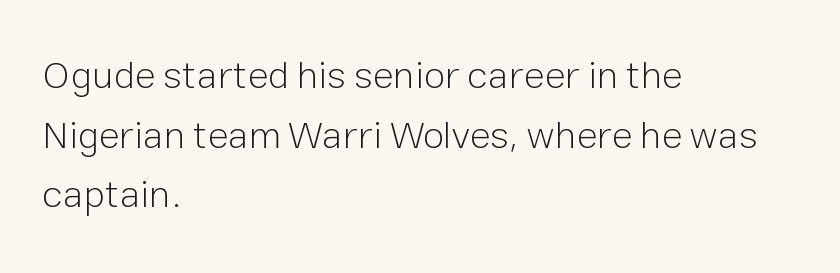
Q: Is the text bold? A: No.
Q: Is the text italic (slanted)? A: No, it is upright.
Q: Is the typeface a serif or a sans-serif typeface? A: Sans-serif.
Q: Is the text underlined? A: No.
Q: How is the paragraph aligned? A: Left-aligned.
Q: Is the spacing between letters normal or unusually wide? A: Normal.
Q: Is the spacing between lines tight, normal or loose? A: Normal.
Q: Width (condensed, normal, or wide)? A: Normal.
Q: Stroke contrast? A: Low.
Q: x-height? A: Medium.
Q: Monospaced? A: No.
